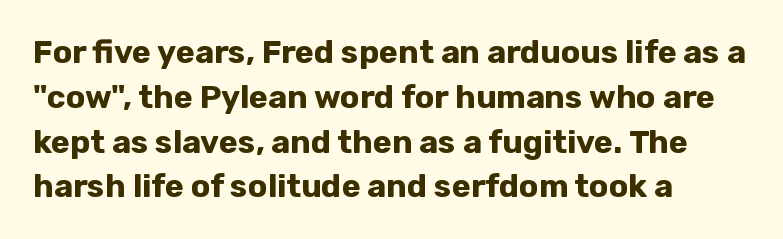
The image shows 32 px bold sans-serif type, upright; set left-aligned, normal line spacing (1.4x), normal letter spacing, not underlined; low stroke contrast and a medium x-height.
